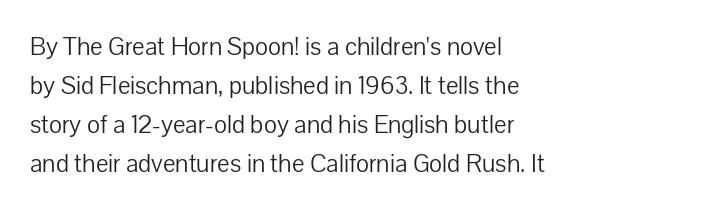
The image shows 25 px text type, upright; set left-aligned, normal line spacing (1.56x), normal letter spacing, not underlined.
